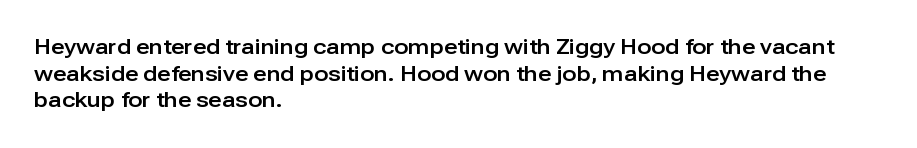
Q: Is the text italic (slanted)? A: No, it is upright.
Q: Is the text underlined? A: No.
Q: How is the paragraph aligned? A: Left-aligned.
Q: Is the spacing between letters normal or unusually wide? A: Normal.
Q: Is the spacing between lines tight, normal or loose? A: Normal.
